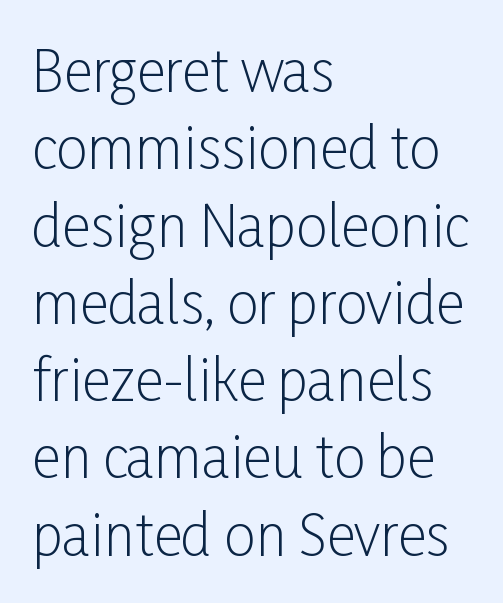
{"serif": "no", "italic": "no", "bold": "no", "weight": "light", "width": "condensed", "stroke_contrast": "low", "x_height": "medium", "monospaced": "no", "underline": "no", "align": "left", "line_spacing": "normal", "line_spacing_ratio": 1.38, "letter_spacing": "normal", "letter_spacing_em": 0.0, "glyph_px": 56}
